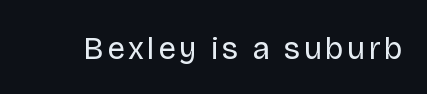
Q: Is the text bold? A: No.
Q: Is the text italic (slanted)? A: No, it is upright.
Q: Is the typeface a serif or a sans-serif typeface? A: Sans-serif.
Q: Is the text underlined? A: No.
Q: Width (condensed, normal, or wide)? A: Normal.
Q: Stroke contrast? A: Low.
Q: x-height? A: Large.
Q: Monospaced? A: No.
